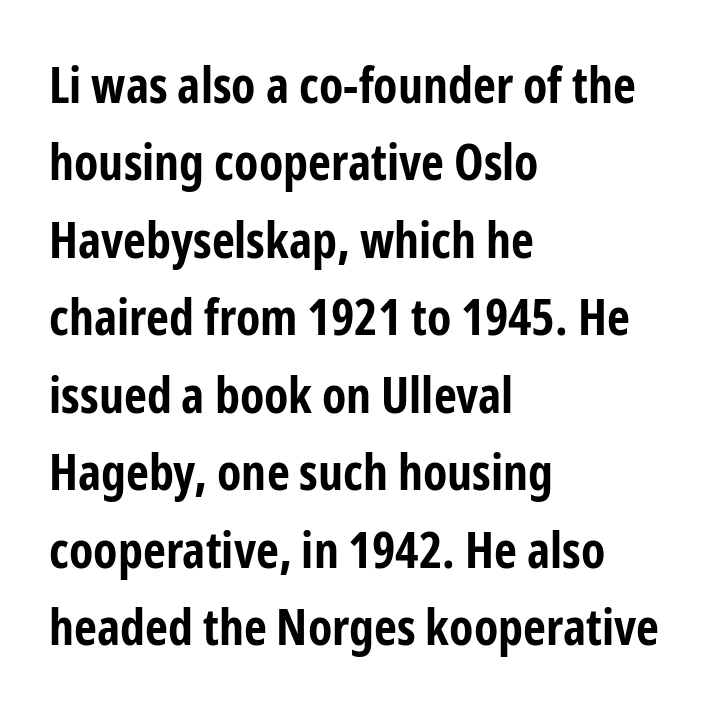
{"serif": "no", "italic": "no", "bold": "yes", "weight": "bold", "width": "condensed", "stroke_contrast": "low", "x_height": "medium", "monospaced": "no", "underline": "no", "align": "left", "line_spacing": "normal", "line_spacing_ratio": 1.55, "letter_spacing": "normal", "letter_spacing_em": 0.0, "glyph_px": 50}
